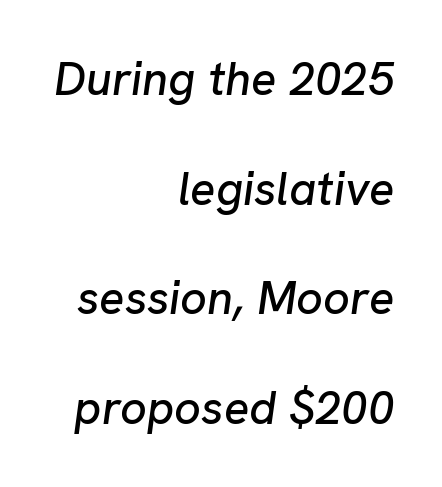
Q: Is the text italic (slanted)? A: Yes, it leans right by about 8 degrees.
Q: Is the text underlined? A: No.
Q: How is the paragraph aligned? A: Right-aligned.
Q: Is the spacing between letters normal or unusually wide? A: Normal.
Q: Is the spacing between lines tight, normal or loose? A: Loose.
Q: Width (condensed, normal, or wide)? A: Normal.
Q: Stroke contrast? A: Low.
Q: x-height? A: Medium.
Q: Monospaced? A: No.
